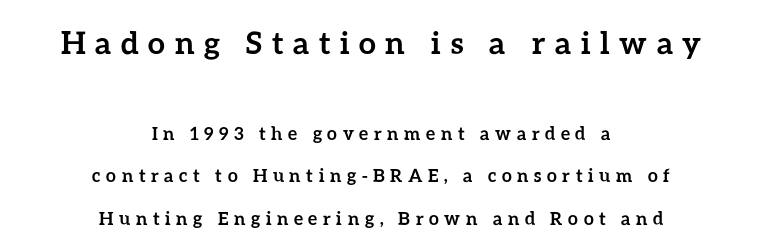
Q: Is the text bold? A: Yes.
Q: Is the text italic (slanted)? A: No, it is upright.
Q: Is the text underlined? A: No.
Q: How is the paragraph aligned? A: Centered.
Q: Is the spacing between letters normal or unusually wide? A: Unusually wide.
Q: Is the spacing between lines tight, normal or loose? A: Loose.
Q: Which block of text is set in a larger size, the first (top) or the second (bottom)? A: The first (top) one.
Q: Width (condensed, normal, or wide)? A: Normal.
Q: Stroke contrast? A: Low.
Q: x-height? A: Medium.
Q: Monospaced? A: No.
